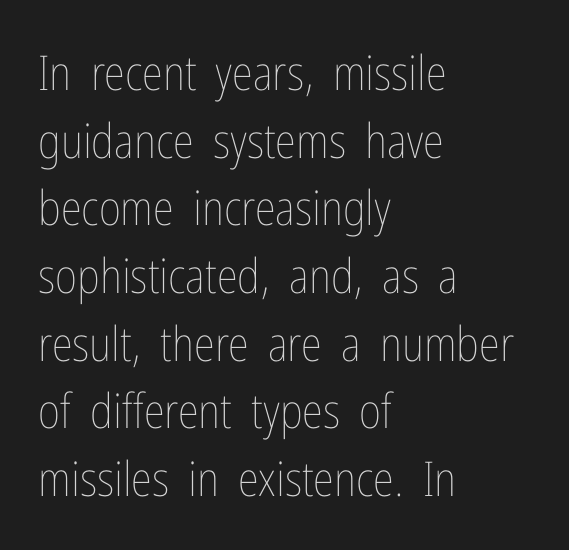
Q: Is the text bold? A: No.
Q: Is the text italic (slanted)? A: No, it is upright.
Q: Is the text underlined? A: No.
Q: How is the paragraph aligned? A: Left-aligned.
Q: Is the spacing between letters normal or unusually wide? A: Normal.
Q: Is the spacing between lines tight, normal or loose? A: Normal.
Q: Width (condensed, normal, or wide)? A: Condensed.
Q: Stroke contrast? A: Low.
Q: x-height? A: Medium.
Q: Monospaced? A: No.
